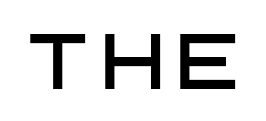
The image shows 78 px sans-serif type, upright; set unusually wide letter spacing (+0.2 em), not underlined; low stroke contrast and a large x-height.
